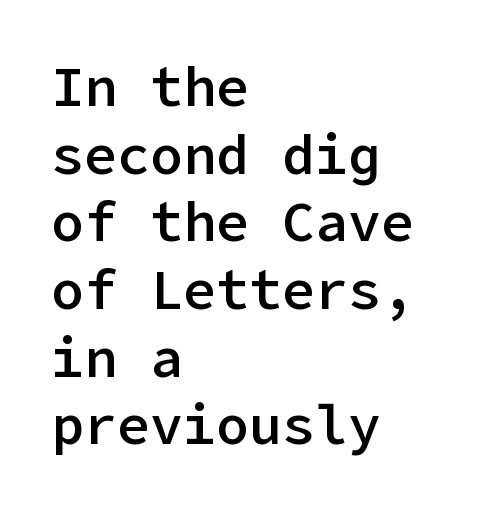
Q: Is the text bold? A: Semi-bold.
Q: Is the text italic (slanted)? A: No, it is upright.
Q: Is the typeface a serif or a sans-serif typeface? A: Sans-serif.
Q: Is the text underlined? A: No.
Q: How is the paragraph aligned? A: Left-aligned.
Q: Is the spacing between letters normal or unusually wide? A: Normal.
Q: Width (condensed, normal, or wide)? A: Normal.
Q: Stroke contrast? A: Low.
Q: x-height? A: Medium.
